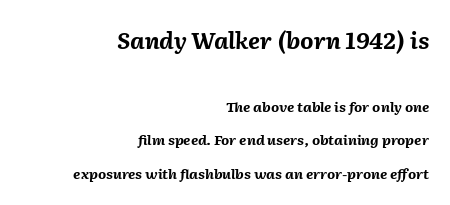
Designer's note — italics engaged. The space beneath each line is pristine and unruled. Visually the block forms a straight wall on the right and a jagged coastline on the left. Chunky letters — that's bold for sure. The composition opens big and finishes small.
